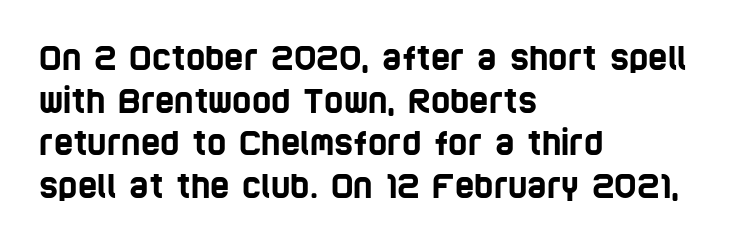
The image shows 33 px condensed sans-serif type; set left-aligned, normal line spacing (1.29x), normal letter spacing, not underlined; low stroke contrast and a large x-height.
